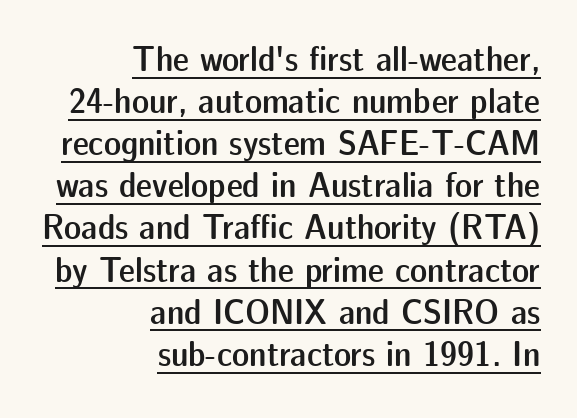
The image shows 36 px semibold sans-serif type, upright; set right-aligned, line spacing 1.17x, normal letter spacing, underlined; low stroke contrast and a medium x-height.
